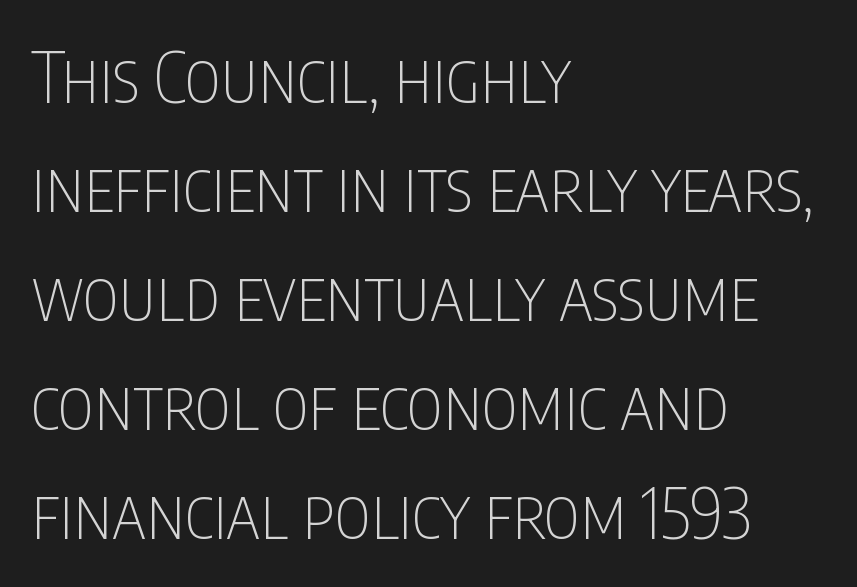
The image shows 69 px thin, condensed sans-serif type, upright; set left-aligned, normal line spacing (1.58x), normal letter spacing, not underlined; low stroke contrast and a large x-height.
